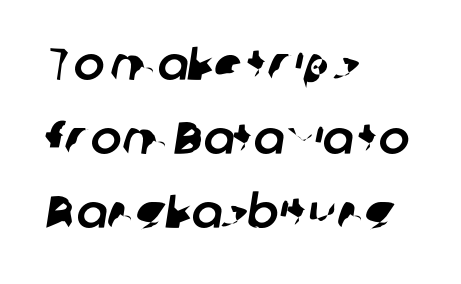
Q: Is the typeface a serif or a sans-serif typeface? A: Sans-serif.
Q: Is the text underlined? A: No.
Q: How is the paragraph aligned? A: Left-aligned.
Q: Is the spacing between letters normal or unusually wide? A: Normal.
Q: Is the spacing between lines tight, normal or loose? A: Normal.
Q: Width (condensed, normal, or wide)? A: Normal.
Q: Stroke contrast? A: Low.
Q: x-height? A: Medium.
Q: Monospaced? A: No.
